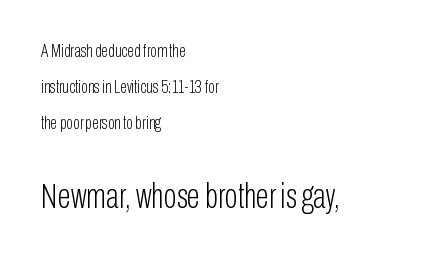
Q: Is the text bold? A: No.
Q: Is the text italic (slanted)? A: No, it is upright.
Q: Is the typeface a serif or a sans-serif typeface? A: Sans-serif.
Q: Is the text underlined? A: No.
Q: How is the paragraph aligned? A: Left-aligned.
Q: Is the spacing between letters normal or unusually wide? A: Normal.
Q: Is the spacing between lines tight, normal or loose? A: Loose.
Q: Which block of text is set in a larger size, the first (top) or the second (bottom)? A: The second (bottom) one.
Q: Width (condensed, normal, or wide)? A: Condensed.
Q: Stroke contrast? A: Low.
Q: x-height? A: Medium.
Q: Monospaced? A: No.
